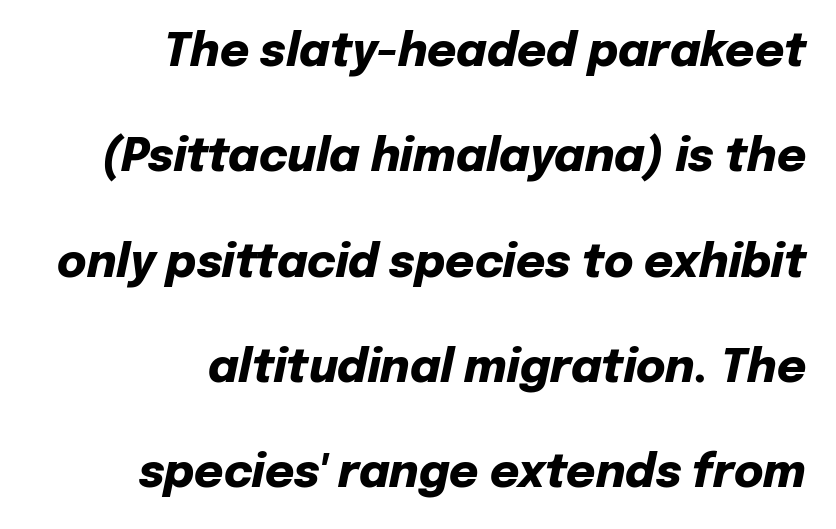
Does the copy run flush right? Yes — the right margin is perfectly even. The baseline area is clear. You'd pick this weight for a headline — it's a proper bold. This rendering leaves character spacing at its baseline value. This sample has the flowing, uneven cadence of proportional lettering.
